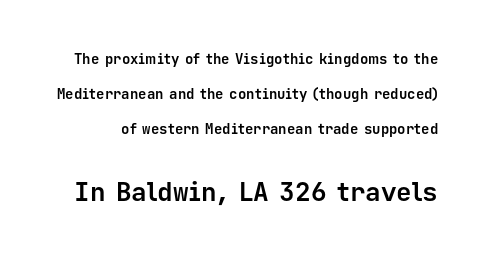
Q: Is the text bold? A: Yes.
Q: Is the text italic (slanted)? A: No, it is upright.
Q: Is the text underlined? A: No.
Q: Is the spacing between letters normal or unusually wide? A: Normal.
Q: Is the spacing between lines tight, normal or loose? A: Loose.
Q: Which block of text is set in a larger size, the first (top) or the second (bottom)? A: The second (bottom) one.
